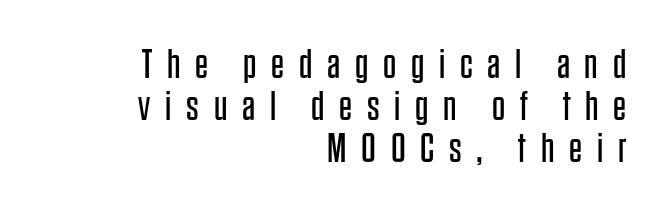
{"serif": "no", "italic": "no", "bold": "no", "weight": "regular", "width": "condensed", "stroke_contrast": "low", "x_height": "large", "monospaced": "no", "underline": "no", "align": "right", "line_spacing": "tight", "line_spacing_ratio": 1.02, "letter_spacing": "wide", "letter_spacing_em": 0.36, "glyph_px": 41}
